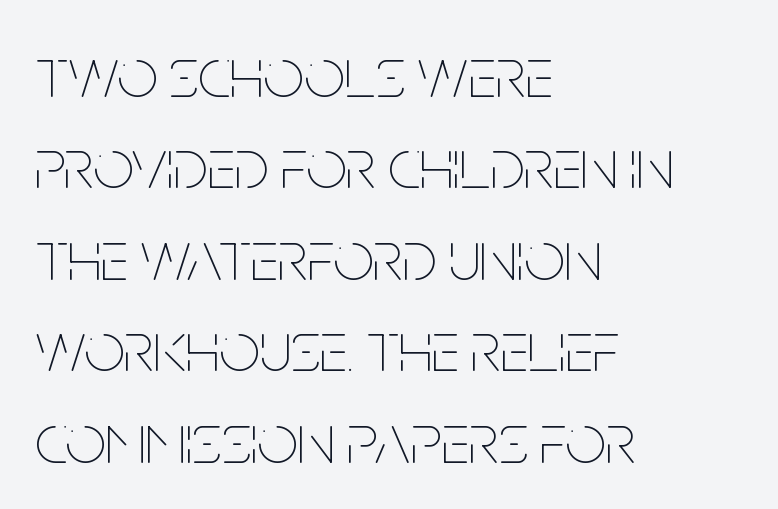
Q: Is the text bold? A: No.
Q: Is the text italic (slanted)? A: No, it is upright.
Q: Is the text underlined? A: No.
Q: How is the paragraph aligned? A: Left-aligned.
Q: Is the spacing between letters normal or unusually wide? A: Normal.
Q: Is the spacing between lines tight, normal or loose? A: Normal.
Q: Width (condensed, normal, or wide)? A: Condensed.
Q: Stroke contrast? A: Low.
Q: x-height? A: Large.
Q: Monospaced? A: No.
